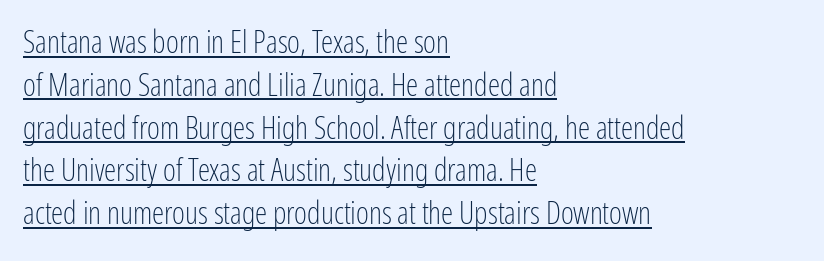
{"serif": "no", "italic": "no", "bold": "no", "weight": "light", "width": "condensed", "stroke_contrast": "low", "x_height": "medium", "monospaced": "no", "underline": "yes", "align": "left", "line_spacing": "normal", "line_spacing_ratio": 1.38, "letter_spacing": "normal", "letter_spacing_em": 0.0, "glyph_px": 31}
